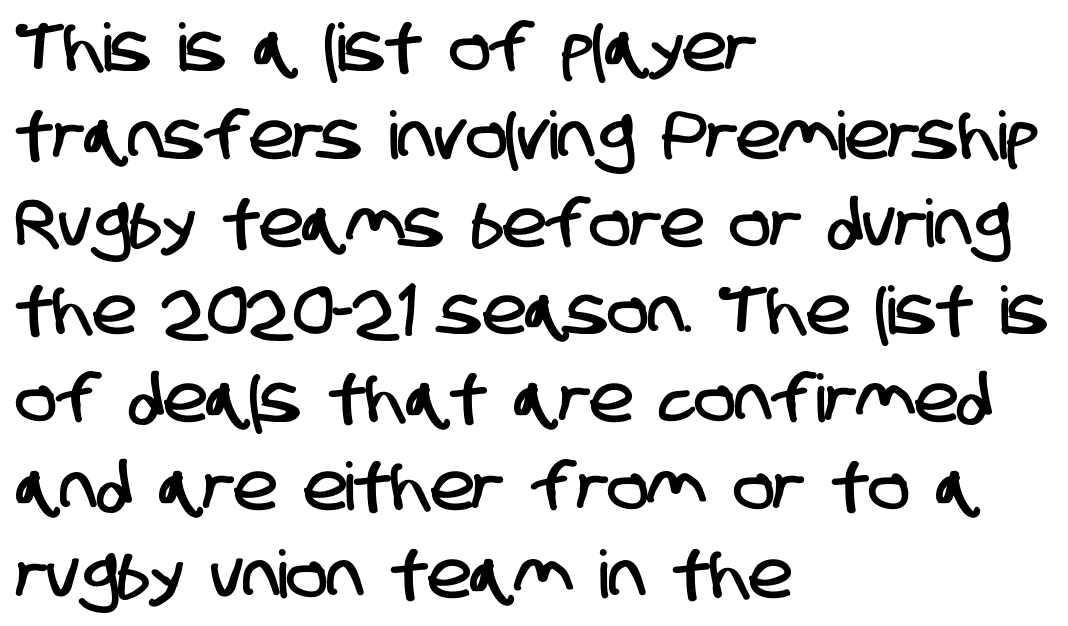
{"serif": "no", "width": "condensed", "stroke_contrast": "low", "x_height": "large", "monospaced": "no", "underline": "no", "align": "left", "line_spacing": "normal", "line_spacing_ratio": 1.33, "letter_spacing": "normal", "letter_spacing_em": 0.0, "glyph_px": 66}
